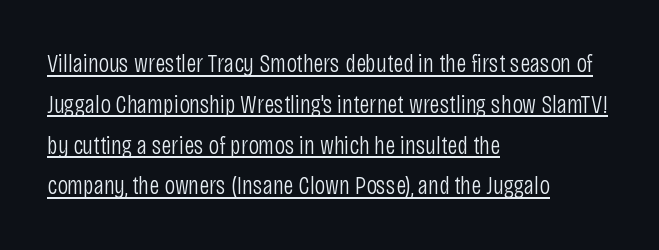
Q: Is the text bold? A: No.
Q: Is the text italic (slanted)? A: No, it is upright.
Q: Is the text underlined? A: Yes.
Q: How is the paragraph aligned? A: Left-aligned.
Q: Is the spacing between letters normal or unusually wide? A: Normal.
Q: Is the spacing between lines tight, normal or loose? A: Normal.
